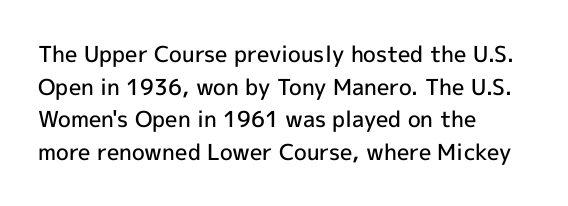
Short and long lines alike share a common starting point at left. Quick note: not italic, upright. In terms of leading, this rendering sits right in the middle. The gap between lines stays unmarked.
